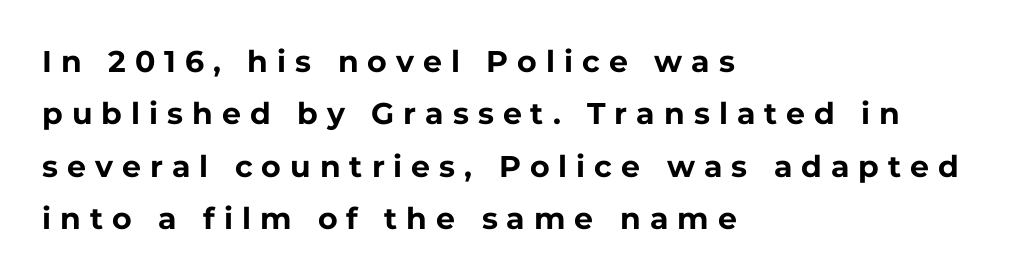
{"serif": "no", "italic": "no", "bold": "yes", "weight": "bold", "width": "normal", "stroke_contrast": "low", "x_height": "medium", "monospaced": "no", "underline": "no", "align": "left", "line_spacing_ratio": 1.75, "letter_spacing": "wide", "letter_spacing_em": 0.3, "glyph_px": 30}
